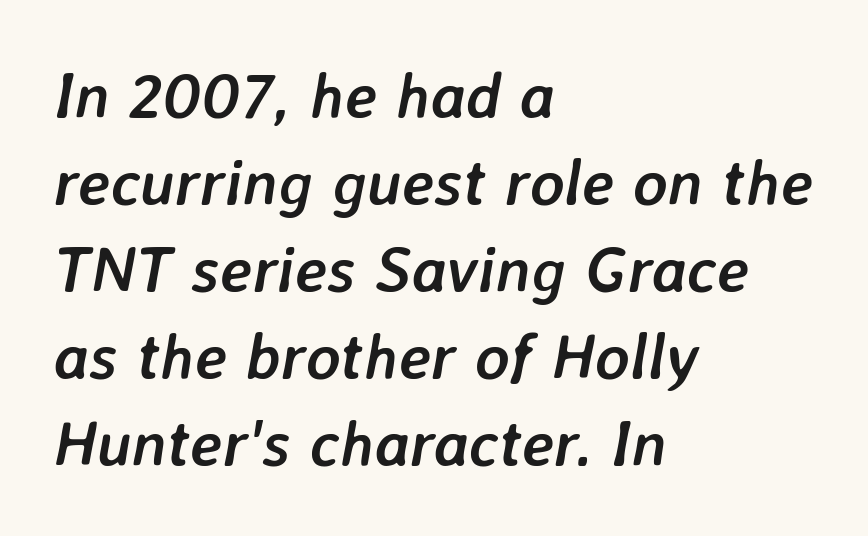
The image shows 65 px semibold type, italic (leaning right); set left-aligned, normal line spacing (1.34x), normal letter spacing, not underlined; low stroke contrast and a medium x-height.
